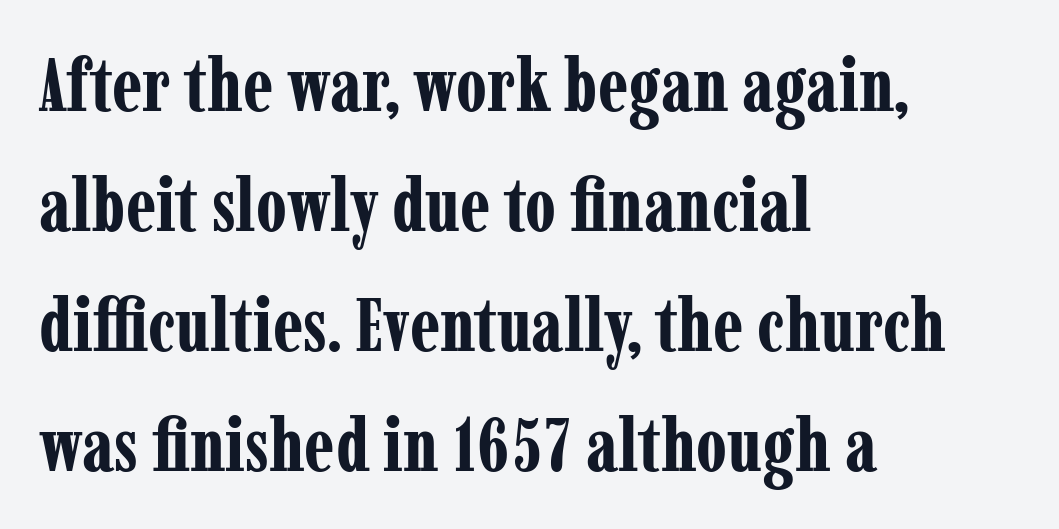
{"serif": "yes", "italic": "no", "bold": "yes", "weight": "bold", "width": "condensed", "stroke_contrast": "low", "x_height": "medium", "monospaced": "no", "underline": "no", "align": "left", "line_spacing": "normal", "line_spacing_ratio": 1.6, "letter_spacing": "normal", "letter_spacing_em": 0.0, "glyph_px": 75}
